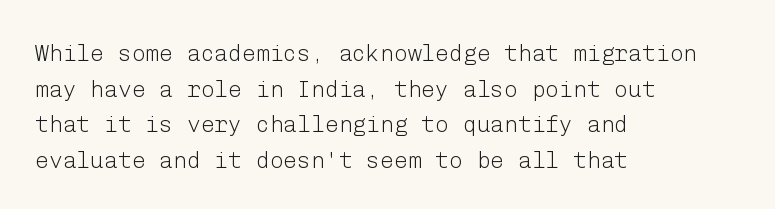
The image shows 23 px text type, upright; set left-aligned, normal line spacing (1.55x), normal letter spacing, not underlined.
